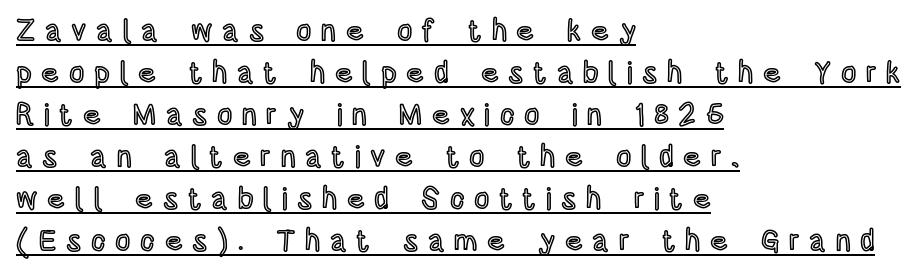
Q: Is the text italic (slanted)? A: No, it is upright.
Q: Is the text underlined? A: Yes.
Q: How is the paragraph aligned? A: Left-aligned.
Q: Is the spacing between letters normal or unusually wide? A: Unusually wide.
Q: Is the spacing between lines tight, normal or loose? A: Normal.
Q: Width (condensed, normal, or wide)? A: Condensed.
Q: x-height? A: Large.
Q: Monospaced? A: No.
